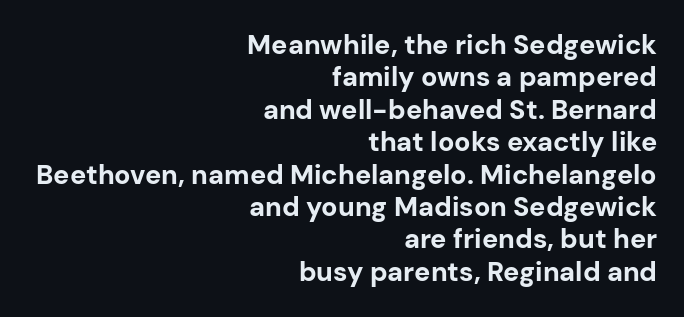
The image shows 27 px bold type, upright; set right-aligned, line spacing 1.2x, normal letter spacing, not underlined.
